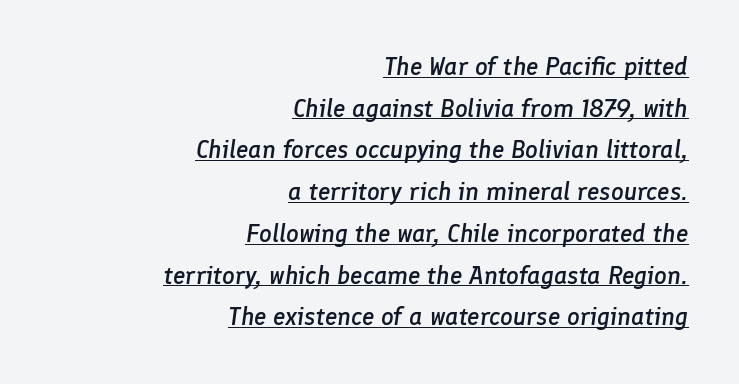
{"italic": "yes", "lean": "right", "slant_degrees": 8, "bold": "semi", "underline": "yes", "align": "right", "line_spacing": "normal", "line_spacing_ratio": 1.67, "letter_spacing": "normal", "letter_spacing_em": 0.0, "glyph_px": 25}
